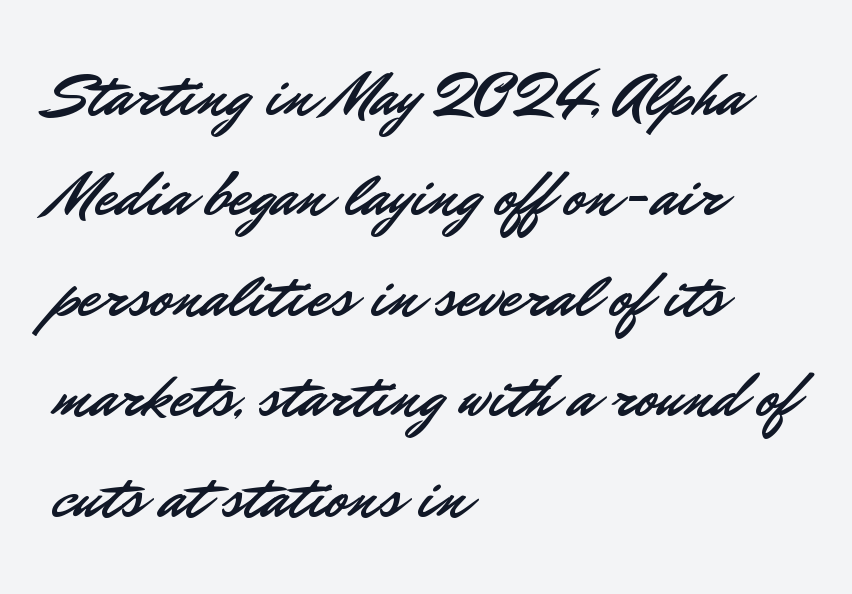
{"serif": "no", "width": "normal", "stroke_contrast": "low", "x_height": "small", "monospaced": "no", "underline": "no", "align": "left", "line_spacing": "normal", "line_spacing_ratio": 1.57, "letter_spacing": "normal", "letter_spacing_em": 0.0, "glyph_px": 64}
